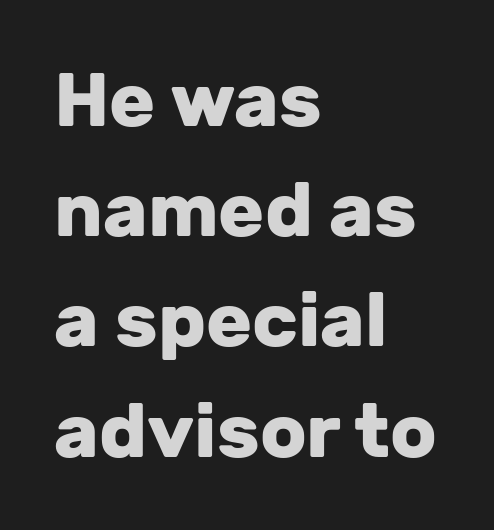
{"serif": "no", "italic": "no", "bold": "yes", "weight": "heavy", "width": "normal", "stroke_contrast": "low", "x_height": "medium", "monospaced": "no", "underline": "no", "align": "left", "line_spacing": "normal", "line_spacing_ratio": 1.45, "letter_spacing": "normal", "letter_spacing_em": 0.0, "glyph_px": 76}
